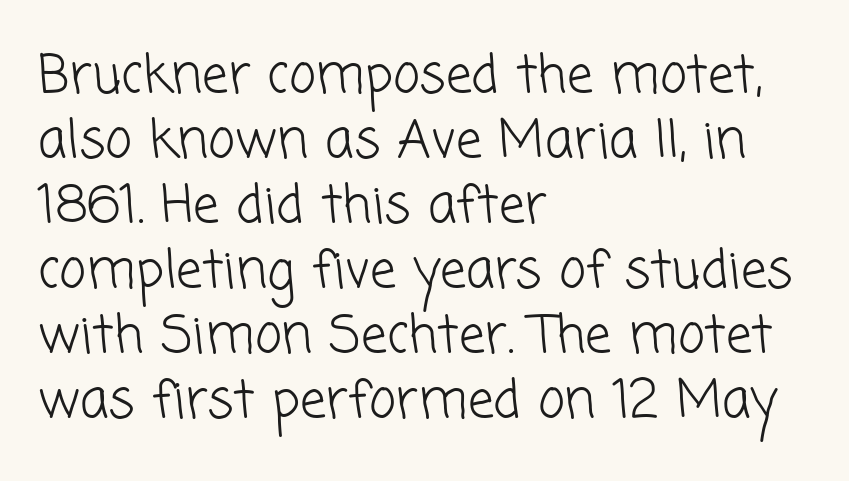
{"serif": "no", "bold": "no", "weight": "light", "width": "normal", "stroke_contrast": "low", "x_height": "medium", "monospaced": "no", "underline": "no", "align": "left", "line_spacing": "normal", "line_spacing_ratio": 1.25, "letter_spacing": "normal", "letter_spacing_em": 0.0, "glyph_px": 52}
